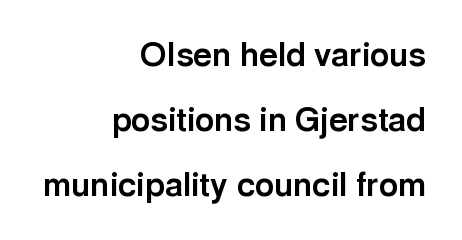
These lines stack with their right ends in a neat column. Honestly, the letter spacing is just normal — you wouldn't notice it. Regarding leading, the lines here are spaced well apart. To sum up the face: it is a sans, with no serifs. Students, this is bold: see how much ink each stroke carries.
